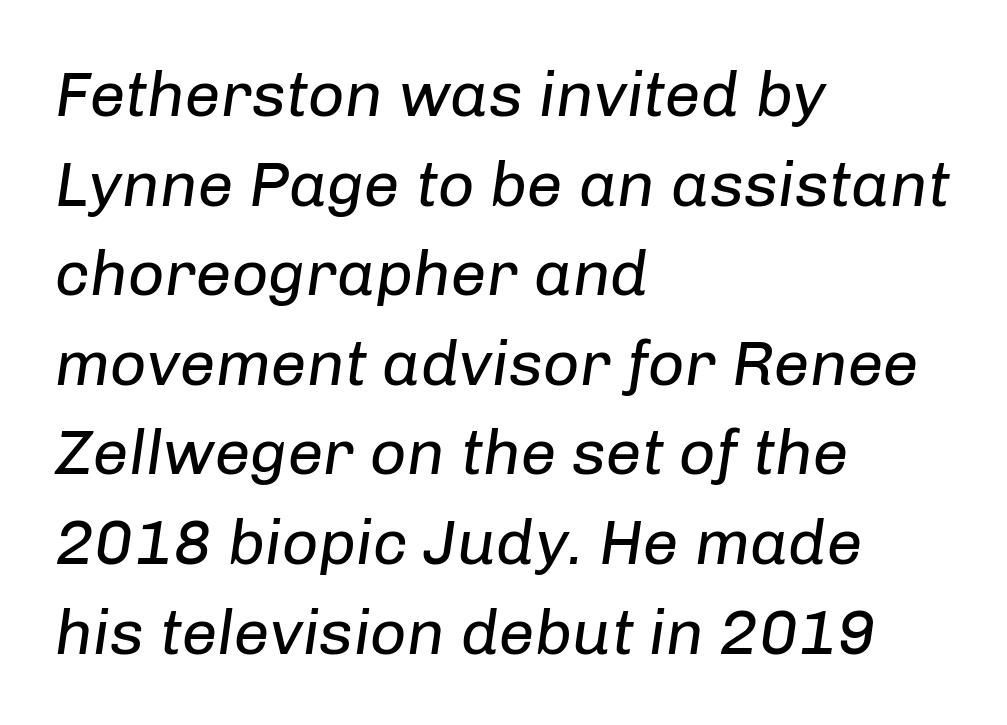
Each letter keeps its own natural width here, so spacing adapts to shape. The line texture is even and compact thanks to regular tracking. The typesetter chose a ragged-right arrangement here. An italicized treatment has been applied to the whole sample.
